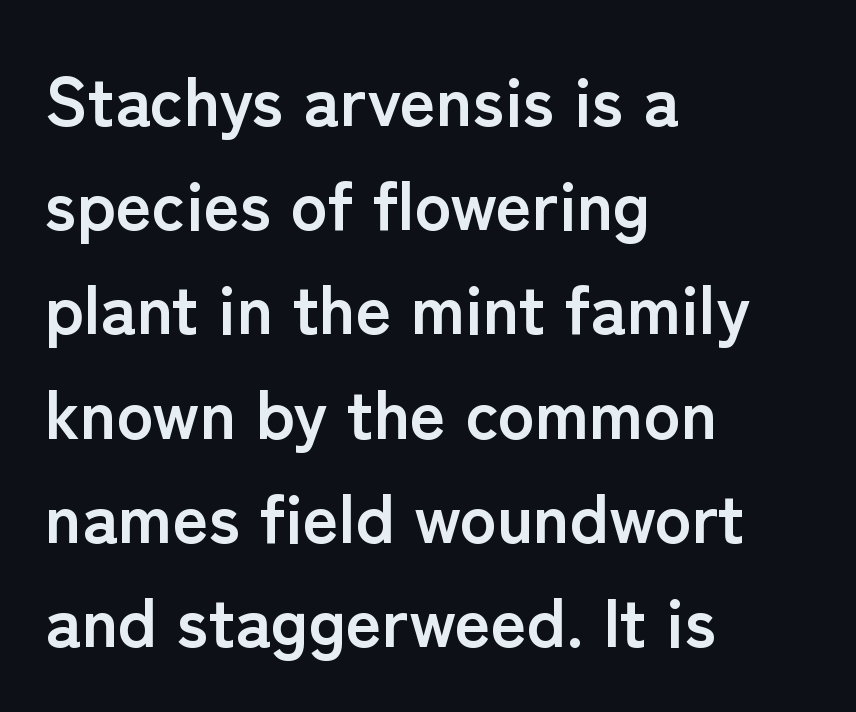
{"serif": "no", "italic": "no", "bold": "yes", "weight": "semibold", "width": "normal", "stroke_contrast": "low", "x_height": "medium", "monospaced": "no", "underline": "no", "align": "left", "line_spacing": "normal", "line_spacing_ratio": 1.51, "letter_spacing": "normal", "letter_spacing_em": 0.0, "glyph_px": 69}
